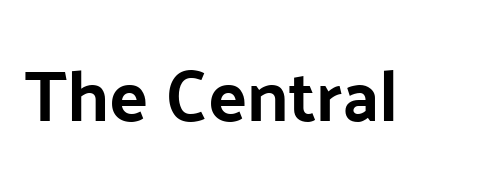
The image shows 72 px bold sans-serif type, upright; set normal letter spacing, not underlined; low stroke contrast and a medium x-height.
